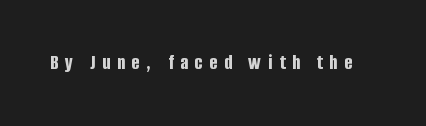
The image shows 21 px bold type, upright; set unusually wide letter spacing (+0.32 em), not underlined.
